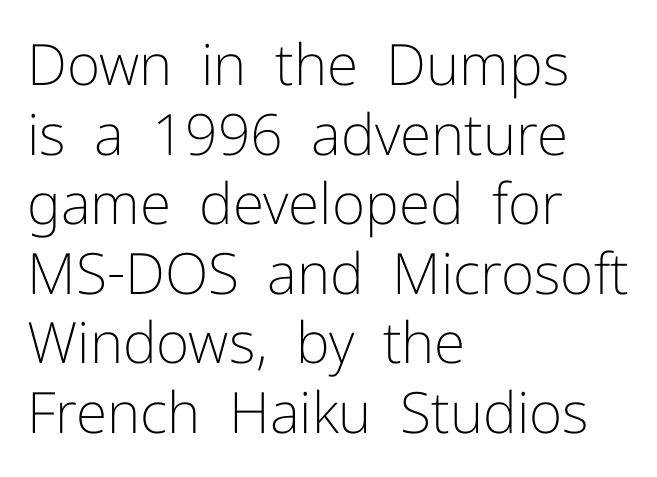
The image shows 57 px light sans-serif type, upright; set left-aligned, line spacing 1.22x, normal letter spacing, not underlined; low stroke contrast and a medium x-height.
